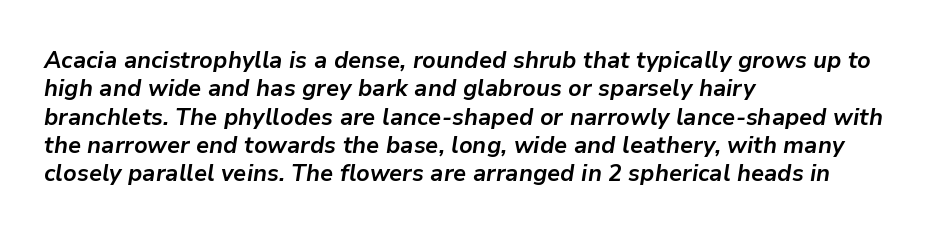
The image shows 23 px bold type, italic (leaning right); set left-aligned, line spacing 1.23x, normal letter spacing, not underlined.
